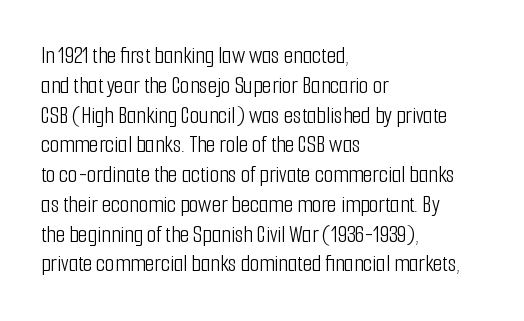
The image shows 24 px text type, upright; set left-aligned, line spacing 1.24x, normal letter spacing, not underlined.
